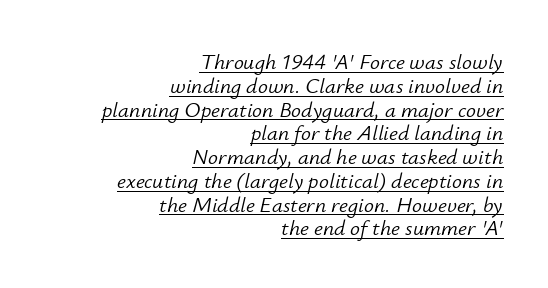
{"italic": "yes", "lean": "right", "slant_degrees": 12, "bold": "no", "underline": "yes", "align": "right", "line_spacing": "tight", "line_spacing_ratio": 1.08, "letter_spacing": "normal", "letter_spacing_em": 0.0, "glyph_px": 22}
